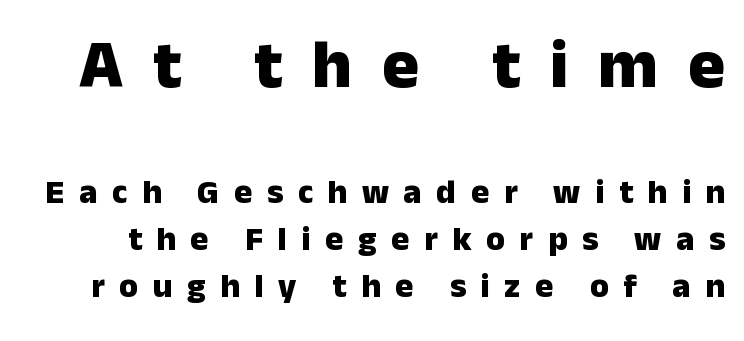
{"serif": "no", "italic": "no", "bold": "yes", "weight": "heavy", "width": "normal", "stroke_contrast": "low", "x_height": "medium", "monospaced": "no", "underline": "no", "line_spacing": "normal", "line_spacing_ratio": 1.38, "letter_spacing": "wide", "letter_spacing_em": 0.43, "larger_block": "first", "size_ratio": 2.03, "glyph_px": 69}
